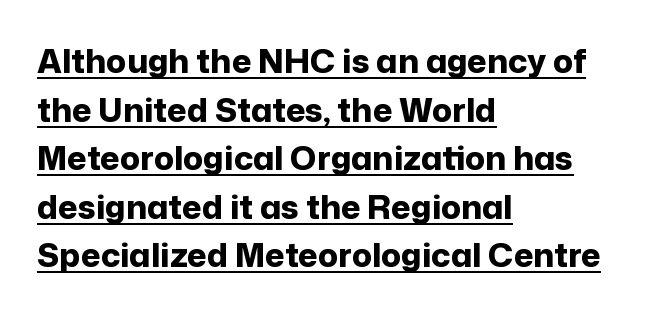
{"serif": "no", "italic": "no", "bold": "yes", "weight": "bold", "width": "normal", "stroke_contrast": "low", "x_height": "medium", "monospaced": "no", "underline": "yes", "align": "left", "line_spacing": "normal", "line_spacing_ratio": 1.47, "letter_spacing": "normal", "letter_spacing_em": 0.0, "glyph_px": 33}
